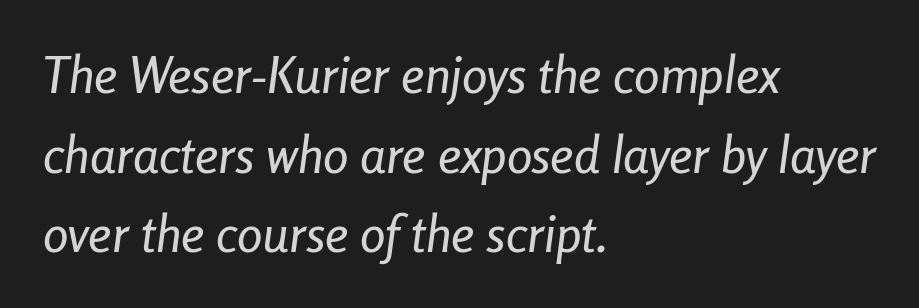
This is oblique type, the kind used for emphasis or titles. The face used here is rendered with its standard letterfit. Regular leading. The passage is arranged the way most books set body copy — flush left. Each letter keeps its own natural width here, so spacing adapts to shape.
